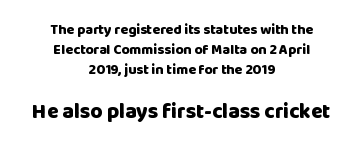
The image shows 21 px bold type, upright; set centered, normal line spacing (1.43x), normal letter spacing, not underlined; the second (bottom) block is 1.5x larger.
